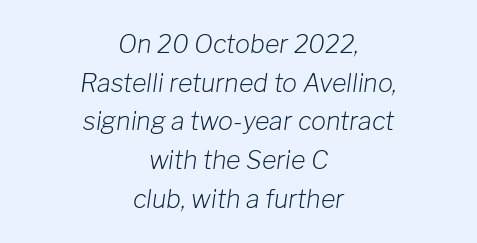
Q: Is the text bold? A: No.
Q: Is the text italic (slanted)? A: Yes, it leans right by about 8 degrees.
Q: Is the text underlined? A: No.
Q: How is the paragraph aligned? A: Centered.
Q: Is the spacing between letters normal or unusually wide? A: Normal.
Q: Is the spacing between lines tight, normal or loose? A: Normal.
